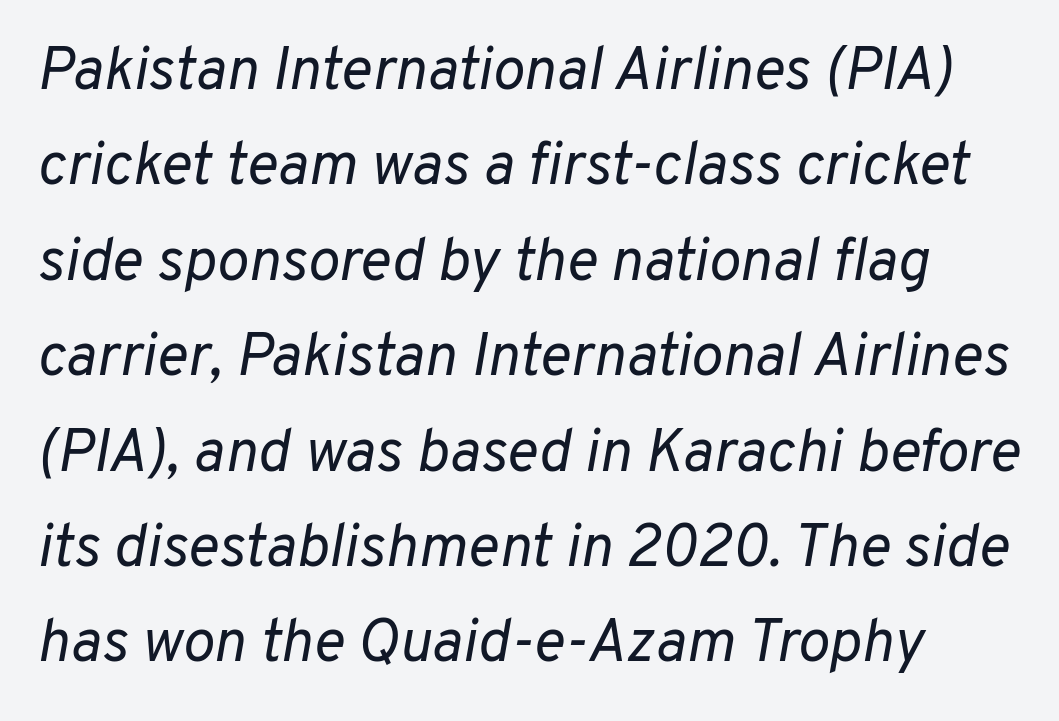
Q: Is the text bold? A: No.
Q: Is the text italic (slanted)? A: Yes, it leans right by about 10 degrees.
Q: Is the text underlined? A: No.
Q: How is the paragraph aligned? A: Left-aligned.
Q: Is the spacing between letters normal or unusually wide? A: Normal.
Q: Is the spacing between lines tight, normal or loose? A: Normal.
Q: Width (condensed, normal, or wide)? A: Normal.
Q: Stroke contrast? A: Low.
Q: x-height? A: Medium.
Q: Monospaced? A: No.
